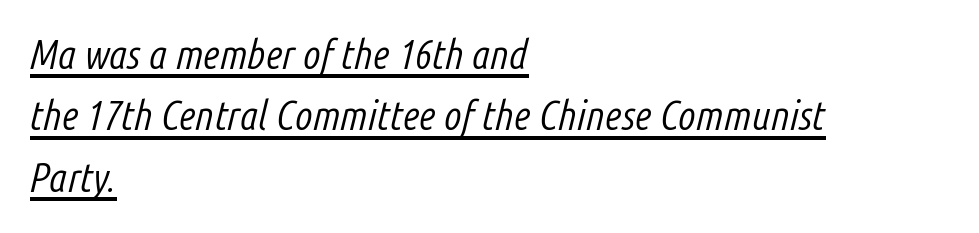
{"italic": "yes", "lean": "right", "slant_degrees": 14, "bold": "no", "weight": "light", "width": "condensed", "stroke_contrast": "low", "x_height": "medium", "monospaced": "no", "underline": "yes", "align": "left", "line_spacing": "normal", "line_spacing_ratio": 1.5, "letter_spacing": "normal", "letter_spacing_em": 0.0, "glyph_px": 41}
